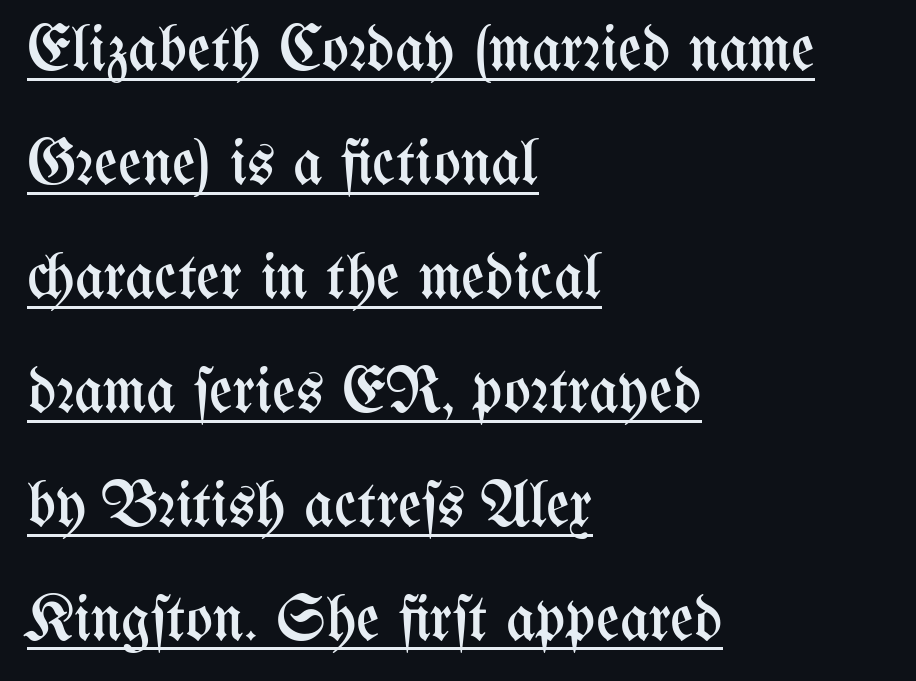
Q: Is the text bold? A: No.
Q: Is the text italic (slanted)? A: No, it is upright.
Q: Is the text underlined? A: Yes.
Q: How is the paragraph aligned? A: Left-aligned.
Q: Is the spacing between letters normal or unusually wide? A: Normal.
Q: Width (condensed, normal, or wide)? A: Condensed.
Q: Stroke contrast? A: Medium.
Q: x-height? A: Medium.
Q: Monospaced? A: No.
